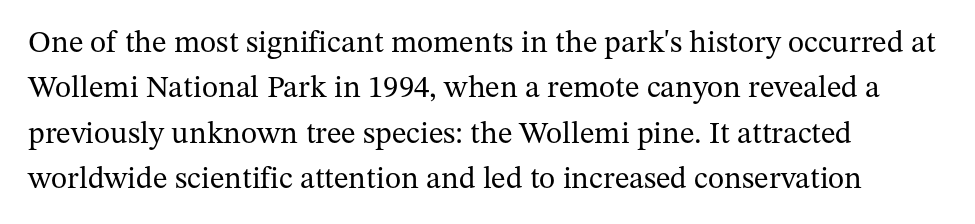
Compared with a typical body face, this is equally light or lighter still. The passage shown stacks its lines at a standard gap. Little horizontal feet cap the strokes, marking this as serif type. Do the characters align in a grid? No, the font is proportional. The setting favours the left margin, as ordinary paragraphs usually do.
